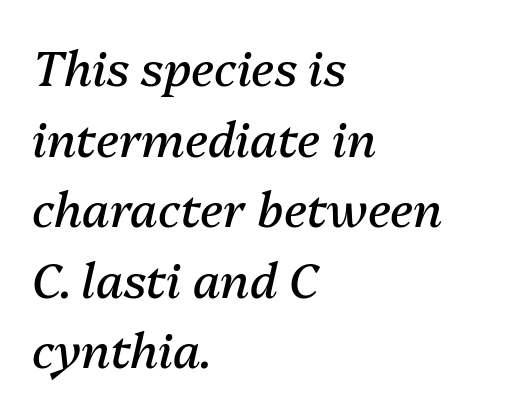
{"italic": "yes", "lean": "right", "slant_degrees": 13, "bold": "no", "weight": "regular", "width": "normal", "stroke_contrast": "medium", "x_height": "medium", "monospaced": "no", "underline": "no", "align": "left", "line_spacing": "normal", "line_spacing_ratio": 1.47, "letter_spacing": "normal", "letter_spacing_em": 0.0, "glyph_px": 48}
